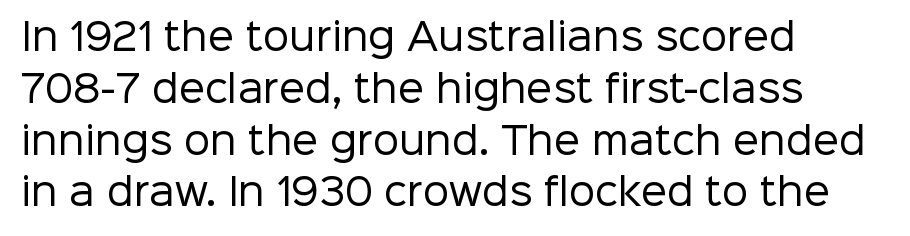
{"serif": "no", "italic": "no", "bold": "no", "weight": "regular", "width": "normal", "stroke_contrast": "low", "x_height": "medium", "monospaced": "no", "underline": "no", "align": "left", "line_spacing": "normal", "line_spacing_ratio": 1.4, "letter_spacing": "normal", "letter_spacing_em": 0.0, "glyph_px": 37}
